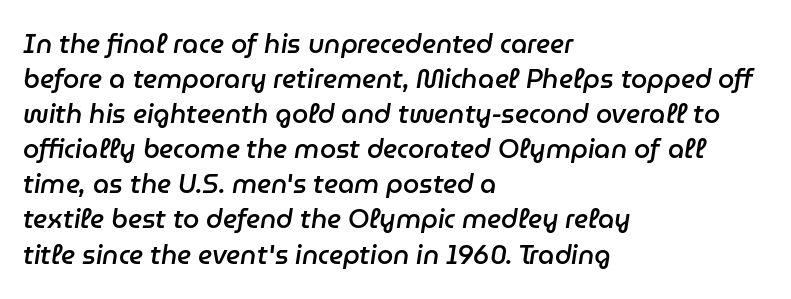
{"italic": "yes", "lean": "right", "slant_degrees": 9, "bold": "semi", "underline": "no", "align": "left", "line_spacing": "normal", "line_spacing_ratio": 1.35, "letter_spacing": "normal", "letter_spacing_em": 0.0, "glyph_px": 26}
